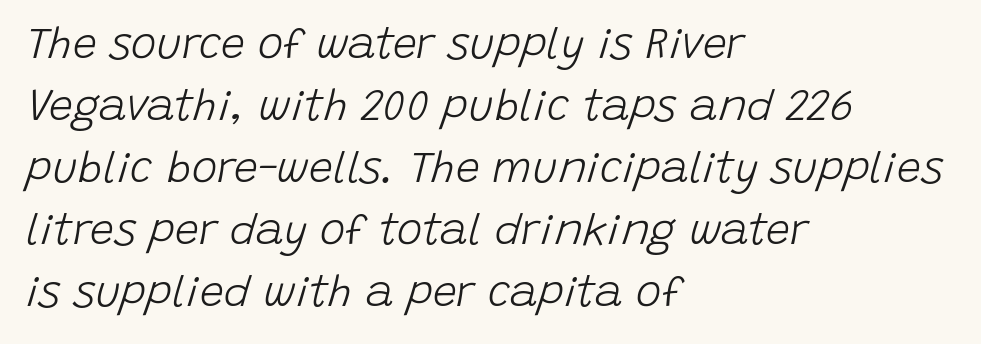
Underline: absent. Line beginnings align vertically; line endings do not. Horizontal bands of white between lines are of average thickness. No chunkiness to these letters — they're not bold. The gaps between neighbouring characters are ordinary and unremarkable. Think of a printed novel: that variable character pitch is what you see here.
